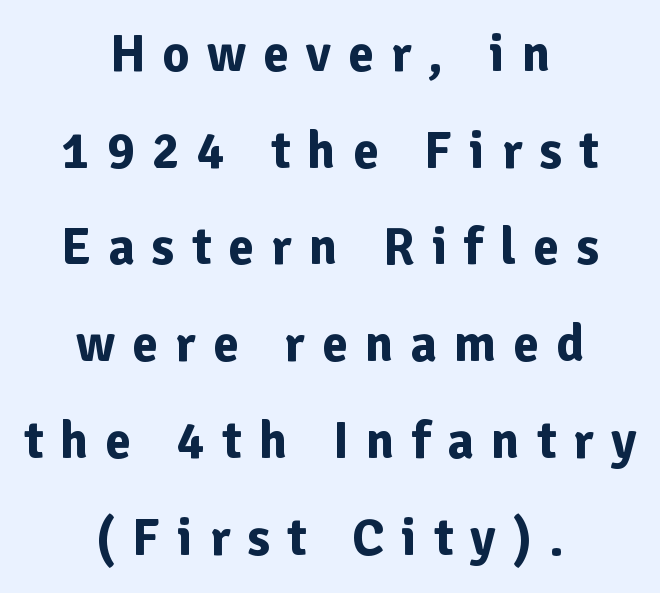
The lines are quadded center. Check under the words: just untouched page. When letters stand straight like this, we call the style roman or upright. Emphasis by weight is at full strength: bold.
